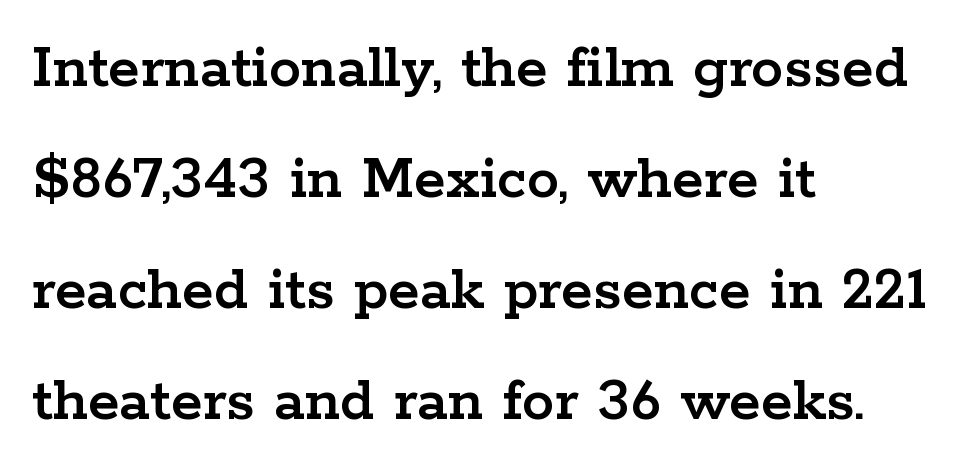
{"serif": "yes", "italic": "no", "width": "wide", "stroke_contrast": "low", "x_height": "medium", "monospaced": "no", "underline": "no", "align": "left", "line_spacing_ratio": 1.71, "letter_spacing": "normal", "letter_spacing_em": 0.0, "glyph_px": 65}
